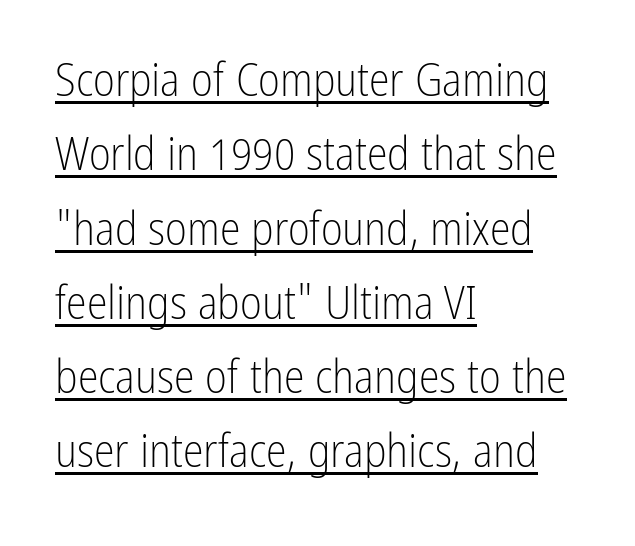
The line-height multiplier appears to be the usual default. In designer terms, the underline attribute is active on this setting. Words appear dense and cohesive because spacing is normal. The face used here is a sans, in the tradition of grotesques and geometrics. The strokes are not fattened; the text isn't bold.
